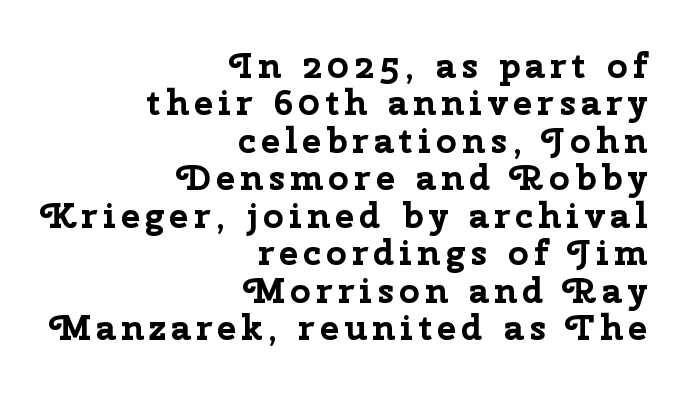
Q: Is the text bold? A: Yes.
Q: Is the text italic (slanted)? A: No, it is upright.
Q: Is the typeface a serif or a sans-serif typeface? A: Sans-serif.
Q: Is the text underlined? A: No.
Q: How is the paragraph aligned? A: Right-aligned.
Q: Is the spacing between lines tight, normal or loose? A: Tight.
Q: Width (condensed, normal, or wide)? A: Normal.
Q: Stroke contrast? A: Low.
Q: x-height? A: Medium.
Q: Monospaced? A: No.
